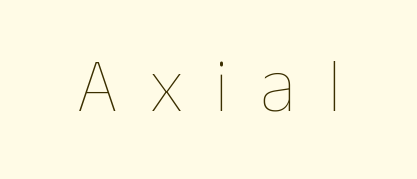
The image shows 77 px thin type, upright; set unusually wide letter spacing (+0.4 em), not underlined; low stroke contrast and a medium x-height.
